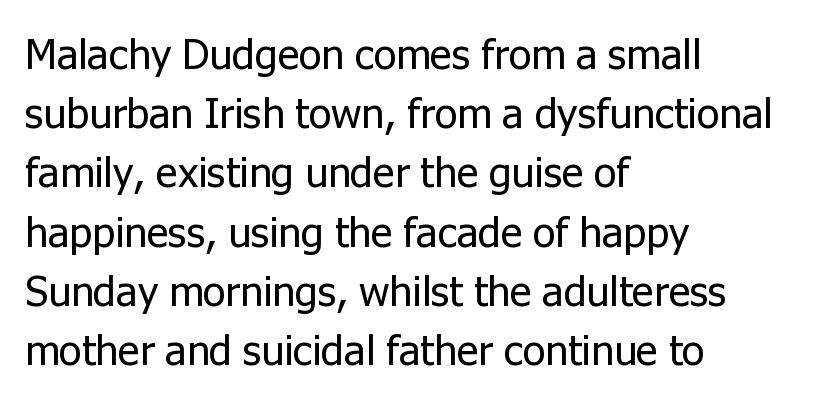
{"serif": "no", "italic": "no", "bold": "no", "weight": "regular", "width": "normal", "stroke_contrast": "low", "x_height": "medium", "monospaced": "no", "underline": "no", "align": "left", "line_spacing": "normal", "line_spacing_ratio": 1.41, "letter_spacing": "normal", "letter_spacing_em": 0.0, "glyph_px": 42}
